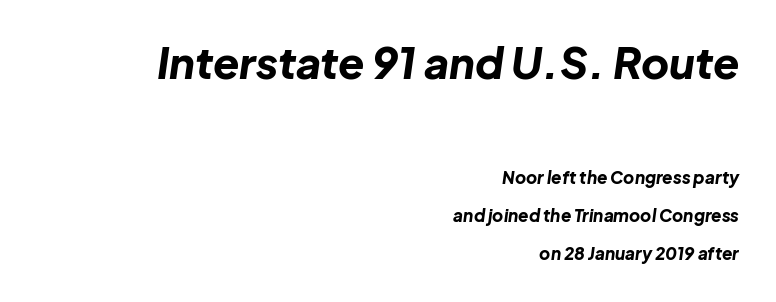
{"italic": "yes", "lean": "right", "slant_degrees": 8, "bold": "yes", "weight": "bold", "width": "normal", "stroke_contrast": "low", "x_height": "medium", "monospaced": "no", "underline": "no", "align": "right", "line_spacing": "loose", "line_spacing_ratio": 2.23, "letter_spacing": "normal", "letter_spacing_em": 0.0, "larger_block": "first", "size_ratio": 2.53, "glyph_px": 43}
